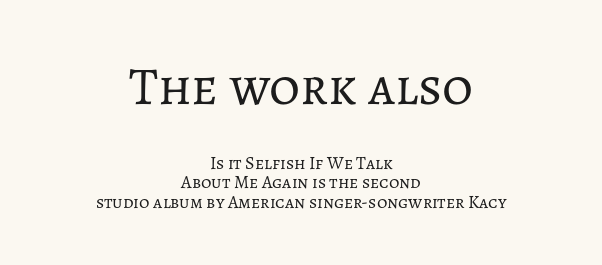
The image shows 53 px regular-weight type, upright; set centered, tight line spacing (1.08x), normal letter spacing, not underlined; the first (top) block is 2.94x larger; low stroke contrast and a medium x-height.
